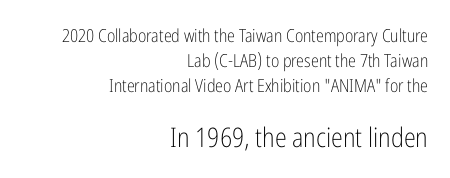
Q: Is the text bold? A: No.
Q: Is the text italic (slanted)? A: No, it is upright.
Q: Is the text underlined? A: No.
Q: How is the paragraph aligned? A: Right-aligned.
Q: Is the spacing between letters normal or unusually wide? A: Normal.
Q: Is the spacing between lines tight, normal or loose? A: Normal.
Q: Which block of text is set in a larger size, the first (top) or the second (bottom)? A: The second (bottom) one.
